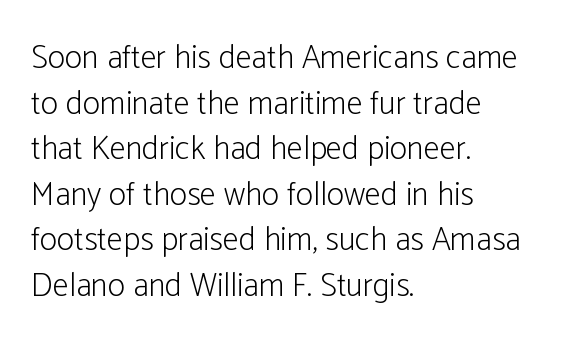
Q: Is the text bold? A: No.
Q: Is the text italic (slanted)? A: No, it is upright.
Q: Is the typeface a serif or a sans-serif typeface? A: Sans-serif.
Q: Is the text underlined? A: No.
Q: How is the paragraph aligned? A: Left-aligned.
Q: Is the spacing between letters normal or unusually wide? A: Normal.
Q: Is the spacing between lines tight, normal or loose? A: Normal.
Q: Width (condensed, normal, or wide)? A: Condensed.
Q: Stroke contrast? A: Low.
Q: x-height? A: Medium.
Q: Monospaced? A: No.
